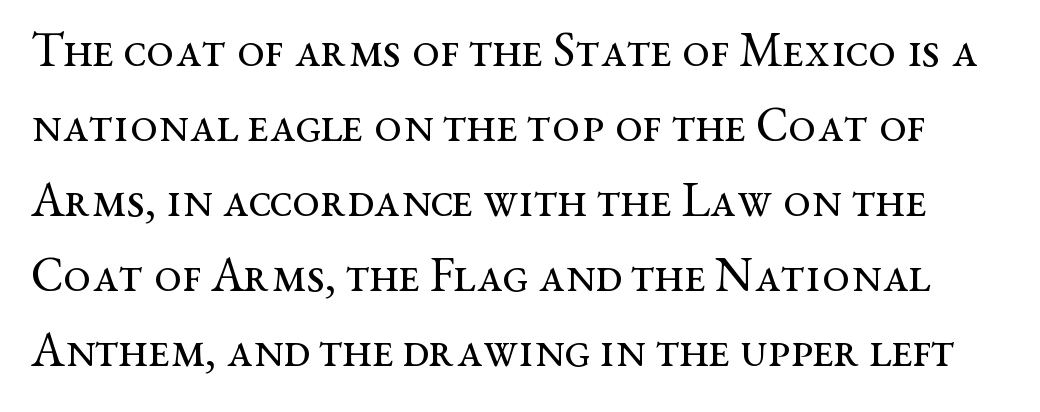
Q: Is the text bold? A: No.
Q: Is the text italic (slanted)? A: No, it is upright.
Q: Is the typeface a serif or a sans-serif typeface? A: Serif.
Q: Is the text underlined? A: No.
Q: Is the spacing between letters normal or unusually wide? A: Normal.
Q: Is the spacing between lines tight, normal or loose? A: Normal.
Q: Width (condensed, normal, or wide)? A: Wide.
Q: Stroke contrast? A: Medium.
Q: x-height? A: Medium.
Q: Monospaced? A: No.
